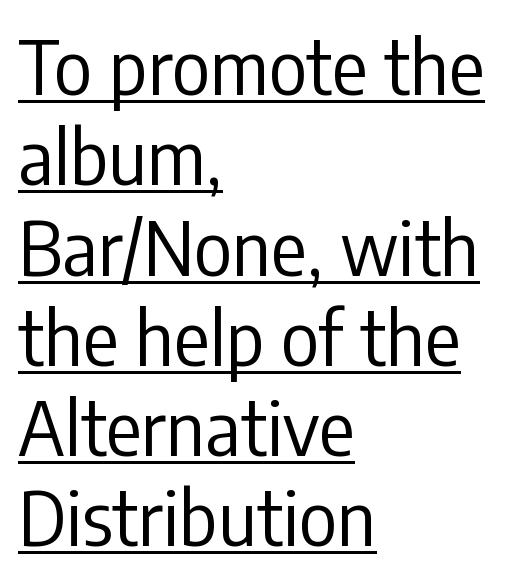
{"serif": "no", "italic": "no", "bold": "no", "weight": "regular", "width": "condensed", "stroke_contrast": "low", "x_height": "medium", "monospaced": "no", "underline": "yes", "align": "left", "line_spacing_ratio": 1.22, "letter_spacing": "normal", "letter_spacing_em": 0.0, "glyph_px": 74}
